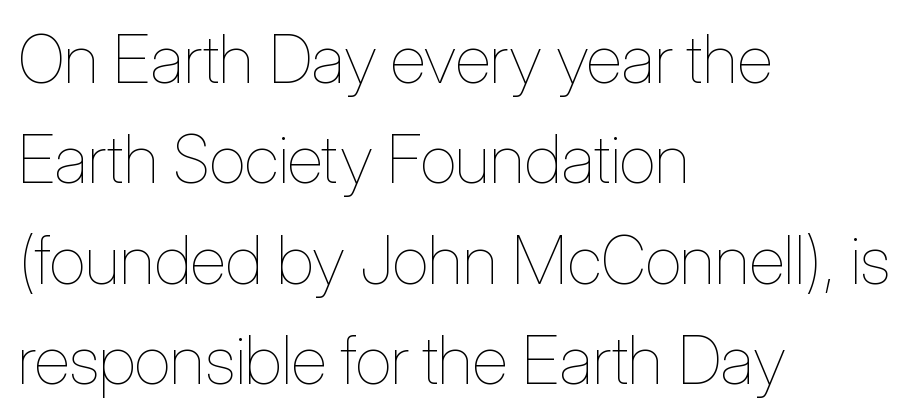
The passage shown is typed in a proportional face where columns would drift. Designer's note — italics off, roman on. Interline gaps are of average width in this sample. A typesetter would call this zero additional tracking. Check the space under the baseline: it is left empty.
